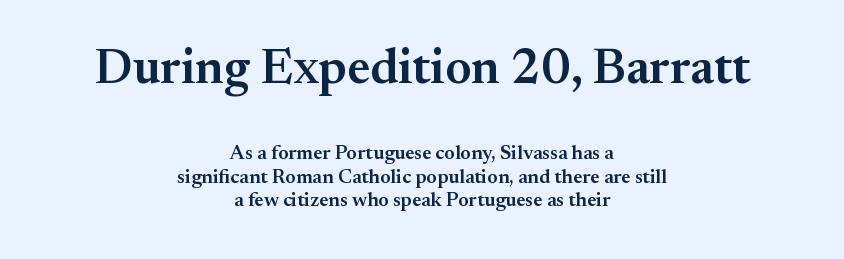
Which margin do the lines hug? Neither — every line sits in the middle. Does the bottom block carry the larger type? No, the top block does. The lettering holds an erect, upright posture throughout. How heavy is the stroke? Medium-heavy — a semibold, shy of bold.
